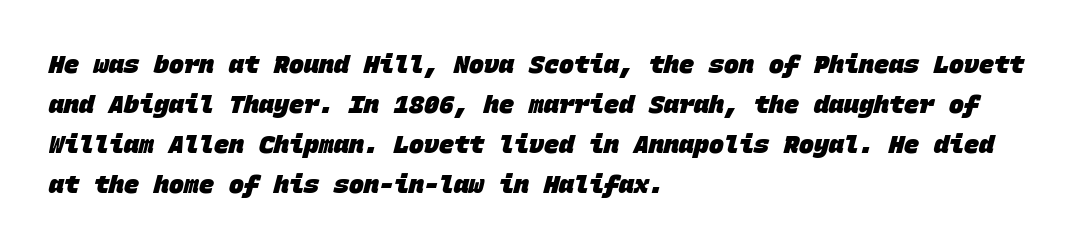
{"bold": "yes", "underline": "no", "align": "left", "line_spacing": "normal", "line_spacing_ratio": 1.6, "letter_spacing": "normal", "letter_spacing_em": 0.0, "glyph_px": 25}
